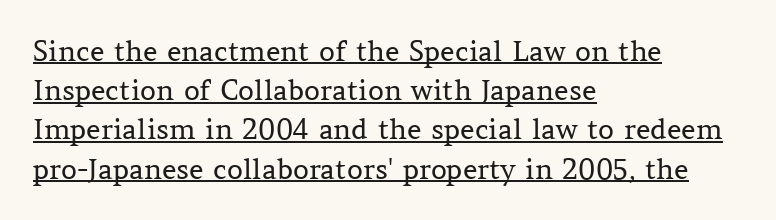
{"serif": "yes", "italic": "no", "bold": "no", "weight": "regular", "width": "normal", "stroke_contrast": "medium", "x_height": "medium", "monospaced": "no", "underline": "yes", "align": "left", "line_spacing": "normal", "line_spacing_ratio": 1.4, "letter_spacing": "normal", "letter_spacing_em": 0.0, "glyph_px": 28}
